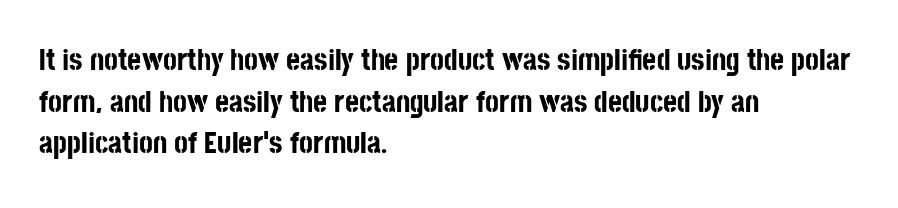
Q: Is the text bold? A: Yes.
Q: Is the text italic (slanted)? A: No, it is upright.
Q: Is the typeface a serif or a sans-serif typeface? A: Sans-serif.
Q: Is the text underlined? A: No.
Q: How is the paragraph aligned? A: Left-aligned.
Q: Is the spacing between letters normal or unusually wide? A: Normal.
Q: Is the spacing between lines tight, normal or loose? A: Normal.
Q: Width (condensed, normal, or wide)? A: Condensed.
Q: Stroke contrast? A: Low.
Q: x-height? A: Large.
Q: Monospaced? A: No.
